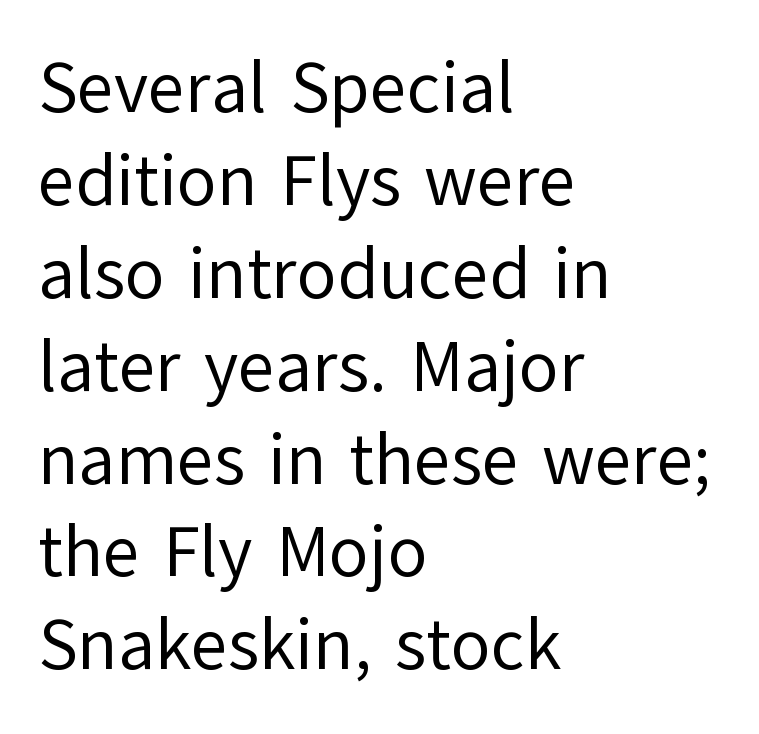
The image shows 72 px regular-weight sans-serif type, upright; set left-aligned, normal line spacing (1.29x), normal letter spacing, not underlined; low stroke contrast and a medium x-height.
